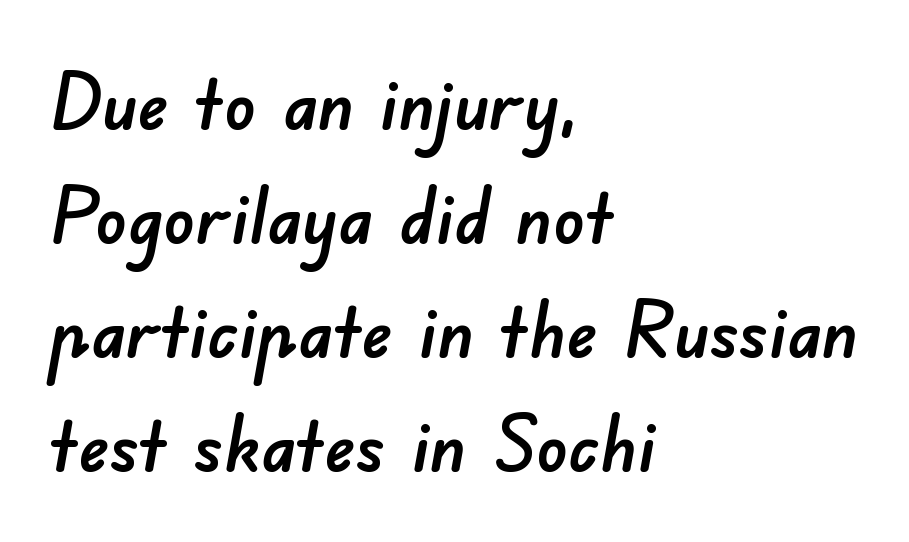
Q: Is the typeface a serif or a sans-serif typeface? A: Sans-serif.
Q: Is the text underlined? A: No.
Q: How is the paragraph aligned? A: Left-aligned.
Q: Is the spacing between letters normal or unusually wide? A: Normal.
Q: Is the spacing between lines tight, normal or loose? A: Normal.
Q: Width (condensed, normal, or wide)? A: Normal.
Q: Stroke contrast? A: Low.
Q: x-height? A: Small.
Q: Monospaced? A: No.
